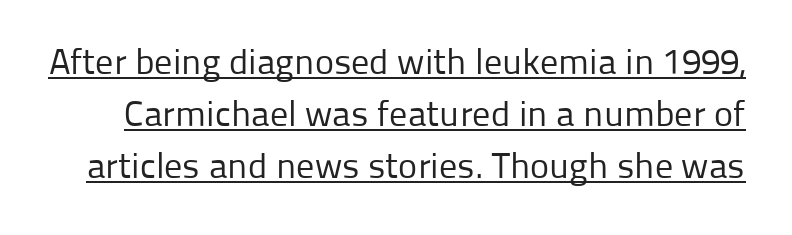
Q: Is the text bold? A: No.
Q: Is the text italic (slanted)? A: No, it is upright.
Q: Is the typeface a serif or a sans-serif typeface? A: Sans-serif.
Q: Is the text underlined? A: Yes.
Q: Is the spacing between letters normal or unusually wide? A: Normal.
Q: Is the spacing between lines tight, normal or loose? A: Normal.
Q: Width (condensed, normal, or wide)? A: Normal.
Q: Stroke contrast? A: Low.
Q: x-height? A: Medium.
Q: Monospaced? A: No.
